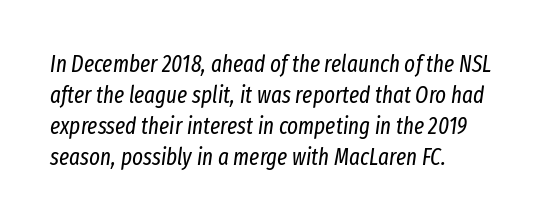
The image shows 23 px text type, italic (leaning right); set left-aligned, normal line spacing (1.35x), normal letter spacing, not underlined.
